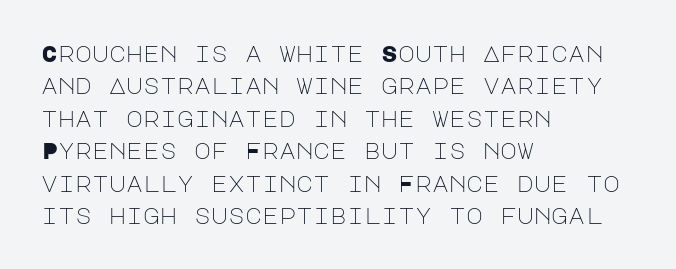
The tracking reads as untouched default to a designer's eye. Layout note: lines flush left. Students, observe: this is what conventionally led text looks like. Underline: absent.
